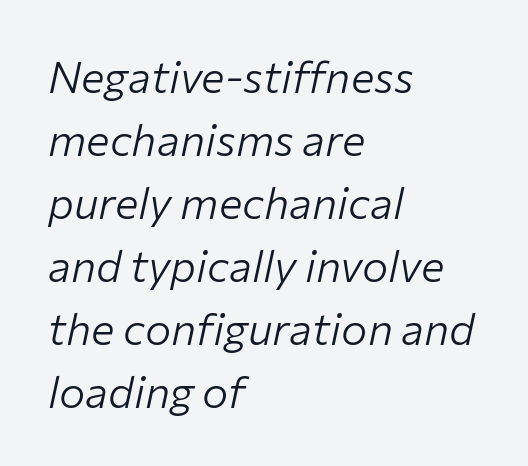
The image shows 44 px light type, italic (leaning right); set left-aligned, normal line spacing (1.43x), normal letter spacing, not underlined; low stroke contrast and a medium x-height.
